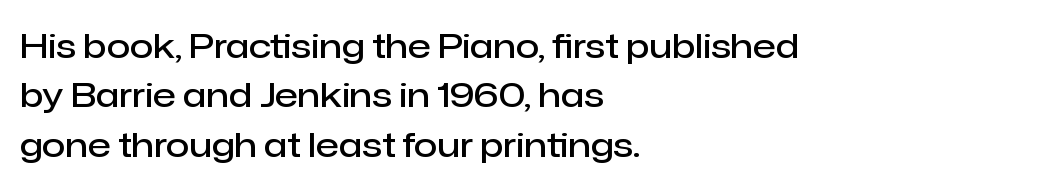
Nobody touched the tracking dial on this one. A typesetter would label this face a sans. In terms of weight, the rendering is demibold, just under bold. Horizontally, the lines are justified to the leading edge only.
